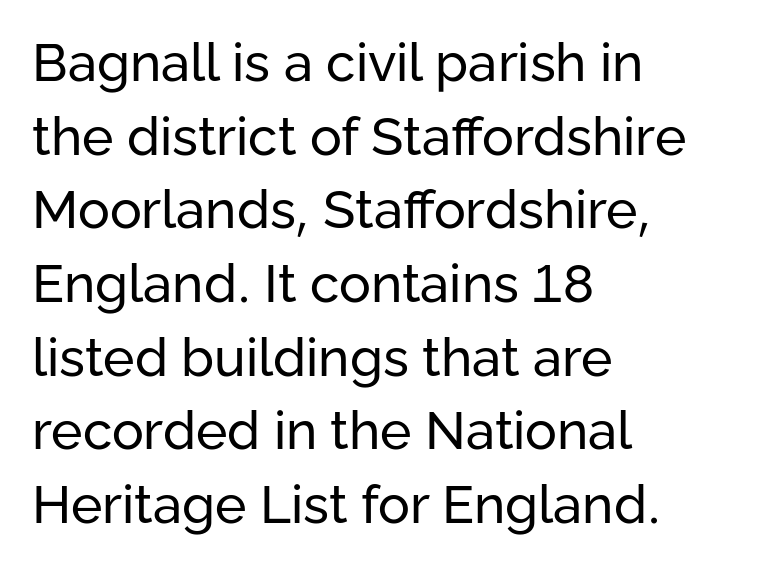
{"serif": "no", "italic": "no", "bold": "no", "weight": "regular", "width": "normal", "stroke_contrast": "low", "x_height": "medium", "monospaced": "no", "underline": "no", "align": "left", "line_spacing": "normal", "line_spacing_ratio": 1.39, "letter_spacing": "normal", "letter_spacing_em": 0.0, "glyph_px": 53}
